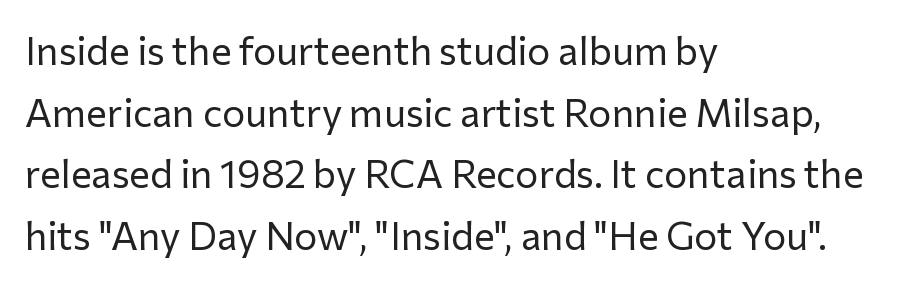
The image shows 39 px regular-weight sans-serif type, upright; set left-aligned, normal line spacing (1.58x), normal letter spacing, not underlined; low stroke contrast and a medium x-height.
